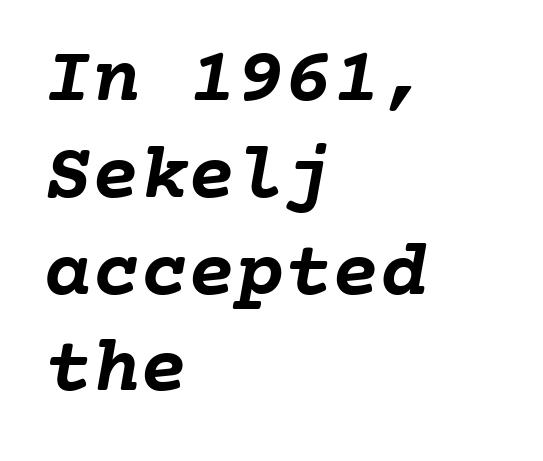
{"bold": "yes", "weight": "semibold", "width": "normal", "stroke_contrast": "low", "x_height": "medium", "monospaced": "yes", "underline": "no", "align": "left", "line_spacing_ratio": 1.21, "letter_spacing": "normal", "letter_spacing_em": 0.0, "glyph_px": 80}
